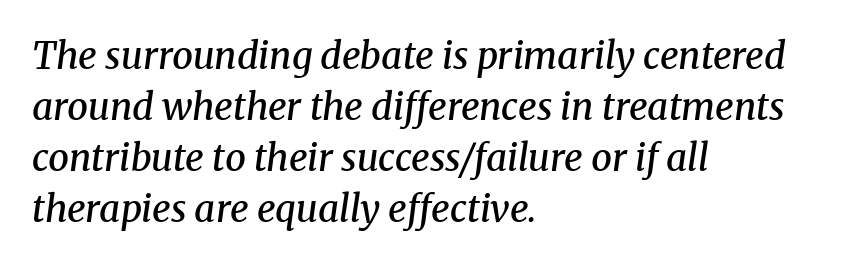
{"serif": "yes", "italic": "yes", "lean": "right", "slant_degrees": 8, "bold": "semi", "weight": "semibold", "width": "normal", "stroke_contrast": "medium", "x_height": "medium", "monospaced": "no", "underline": "no", "align": "left", "line_spacing": "normal", "line_spacing_ratio": 1.38, "letter_spacing": "normal", "letter_spacing_em": 0.0, "glyph_px": 37}
